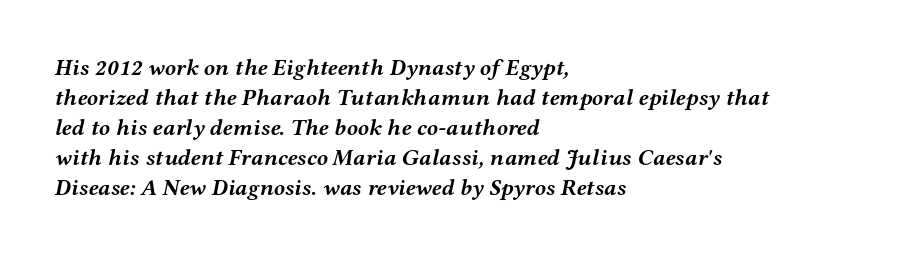
{"italic": "yes", "lean": "right", "slant_degrees": 12, "bold": "yes", "underline": "no", "align": "left", "line_spacing": "normal", "line_spacing_ratio": 1.3, "letter_spacing": "normal", "letter_spacing_em": 0.0, "glyph_px": 23}
